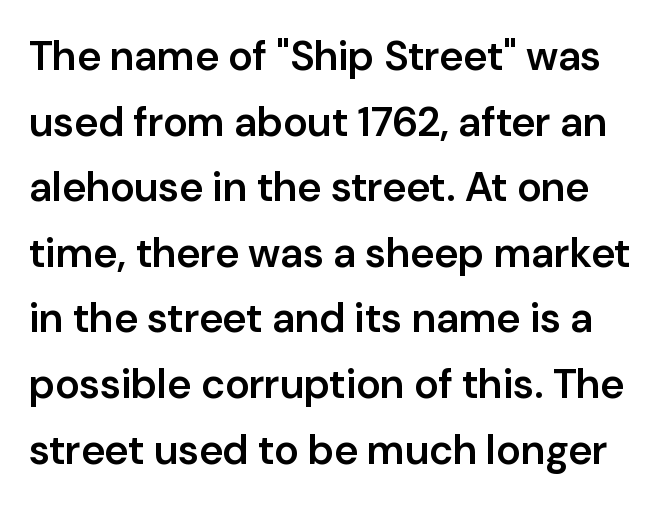
The image shows 41 px semibold sans-serif type, upright; set normal line spacing (1.6x), normal letter spacing, not underlined; low stroke contrast and a medium x-height.
